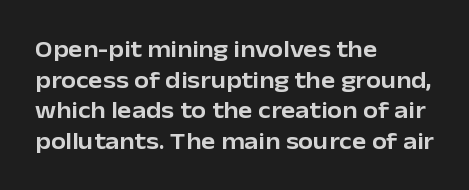
These lines stack with their left ends in a neat column. This sample uses plain, unmodified letter spacing. Rows of type keep a routine distance in the vertical direction. The glyphs are unaccompanied by any horizontal stroke below them. Vertical strokes here are truly vertical.
